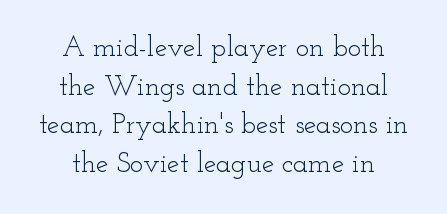
Q: Is the text bold? A: No.
Q: Is the text italic (slanted)? A: No, it is upright.
Q: Is the typeface a serif or a sans-serif typeface? A: Serif.
Q: Is the text underlined? A: No.
Q: Is the spacing between letters normal or unusually wide? A: Normal.
Q: Is the spacing between lines tight, normal or loose? A: Normal.
Q: Width (condensed, normal, or wide)? A: Wide.
Q: Stroke contrast? A: Low.
Q: x-height? A: Small.
Q: Monospaced? A: No.
